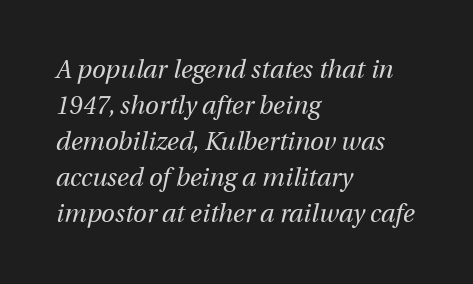
The block of text has a typical density, with ordinary space between rows. The passage shown is not bold in any degree. Notice how the passage keeps a crisp vertical edge on the left only. The passage shown leans; its letterforms are oblique. Lines of text with bare space underneath.
